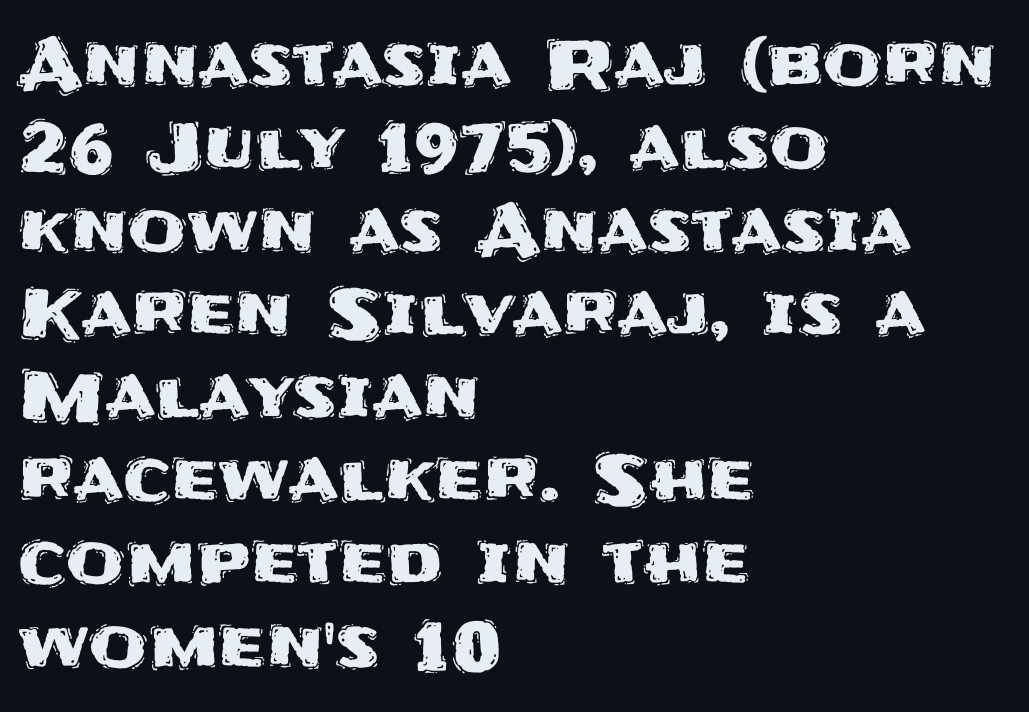
Nobody touched the tracking dial on this one. Quick note: underline off. Is this a fixed-width face? No — the glyphs have proportional, varying widths. When letters stand straight like this, we call the style roman or upright. Compared with a centered layout, this one pins lines to the left instead.
